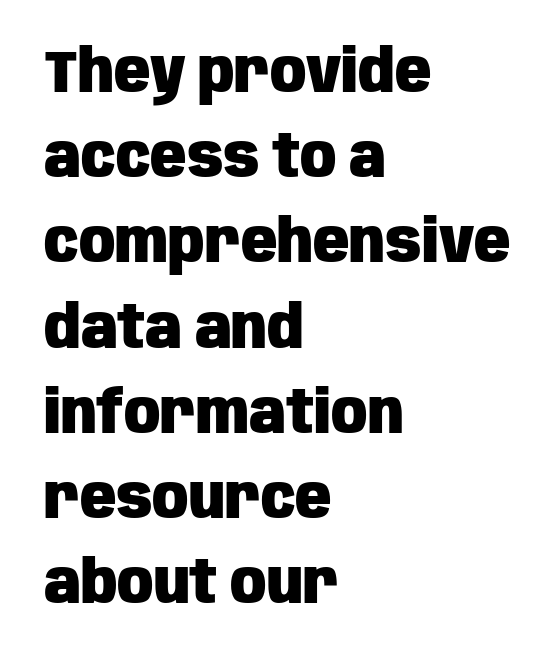
Q: Is the text bold? A: Yes.
Q: Is the text italic (slanted)? A: No, it is upright.
Q: Is the typeface a serif or a sans-serif typeface? A: Sans-serif.
Q: Is the text underlined? A: No.
Q: How is the paragraph aligned? A: Left-aligned.
Q: Is the spacing between letters normal or unusually wide? A: Normal.
Q: Is the spacing between lines tight, normal or loose? A: Normal.
Q: Width (condensed, normal, or wide)? A: Condensed.
Q: Stroke contrast? A: Low.
Q: x-height? A: Large.
Q: Monospaced? A: No.
